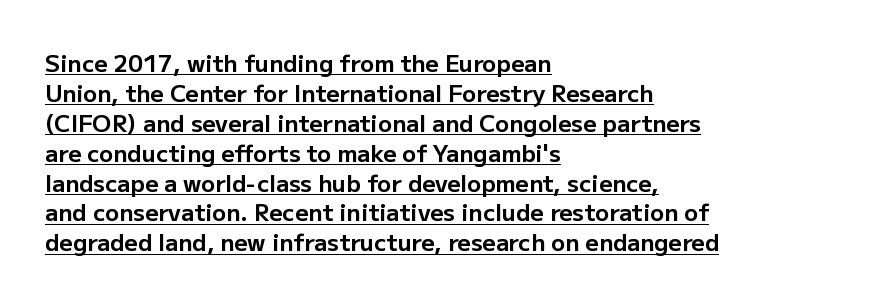
A student would call this left alignment; a typographer would say flush left, rag right. A full-strength bold gives these letters their thick strokes. This sample keeps an unexceptional amount of space between lines. Italic: no, the glyphs are upright roman. Underline: present.
